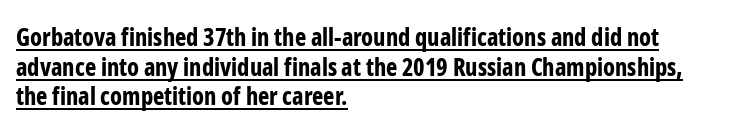
{"italic": "no", "bold": "yes", "underline": "yes", "align": "left", "line_spacing_ratio": 1.23, "letter_spacing": "normal", "letter_spacing_em": 0.0, "glyph_px": 24}
